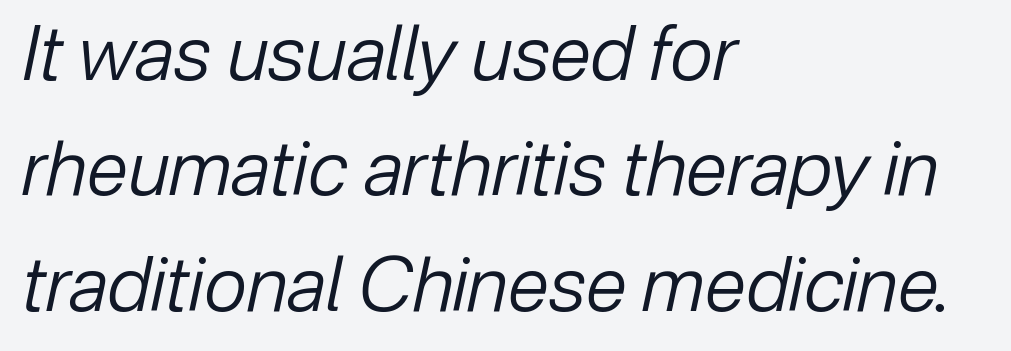
Q: Is the text bold? A: No.
Q: Is the text italic (slanted)? A: Yes, it leans right by about 12 degrees.
Q: Is the text underlined? A: No.
Q: How is the paragraph aligned? A: Left-aligned.
Q: Is the spacing between letters normal or unusually wide? A: Normal.
Q: Is the spacing between lines tight, normal or loose? A: Normal.
Q: Width (condensed, normal, or wide)? A: Normal.
Q: Stroke contrast? A: Low.
Q: x-height? A: Medium.
Q: Monospaced? A: No.
